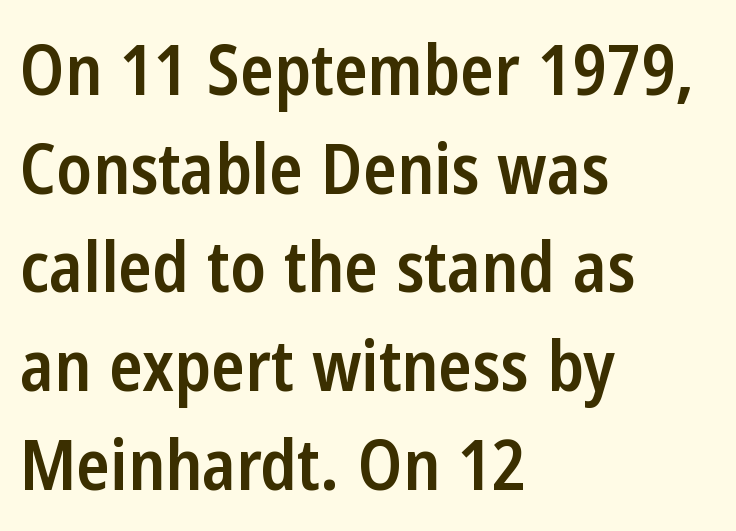
{"serif": "no", "italic": "no", "bold": "semi", "weight": "semibold", "width": "condensed", "stroke_contrast": "low", "x_height": "medium", "monospaced": "no", "underline": "no", "align": "left", "line_spacing": "normal", "line_spacing_ratio": 1.41, "letter_spacing": "normal", "letter_spacing_em": 0.0, "glyph_px": 70}
